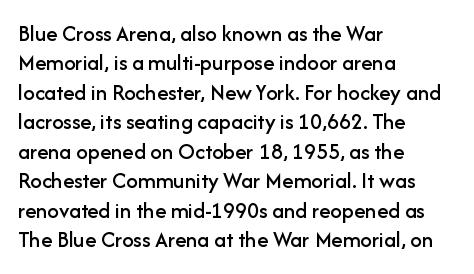
Q: Is the text italic (slanted)? A: No, it is upright.
Q: Is the text underlined? A: No.
Q: How is the paragraph aligned? A: Left-aligned.
Q: Is the spacing between letters normal or unusually wide? A: Normal.
Q: Is the spacing between lines tight, normal or loose? A: Normal.
